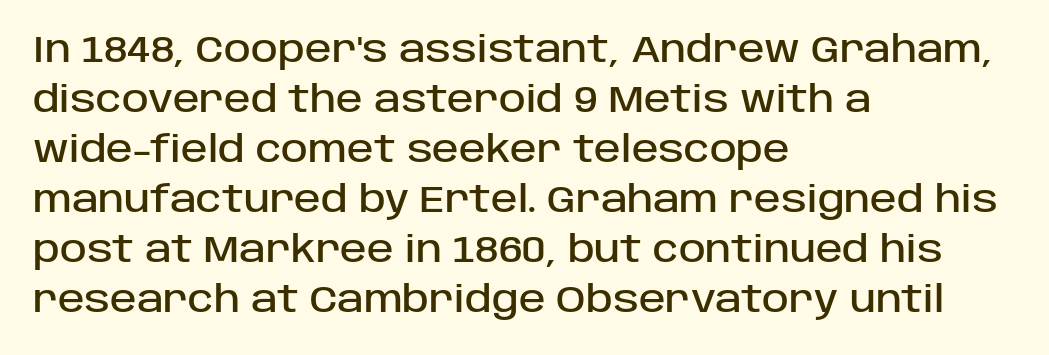
{"serif": "no", "italic": "no", "width": "normal", "stroke_contrast": "low", "x_height": "large", "monospaced": "no", "underline": "no", "align": "left", "line_spacing": "normal", "line_spacing_ratio": 1.39, "letter_spacing": "normal", "letter_spacing_em": 0.0, "glyph_px": 36}
